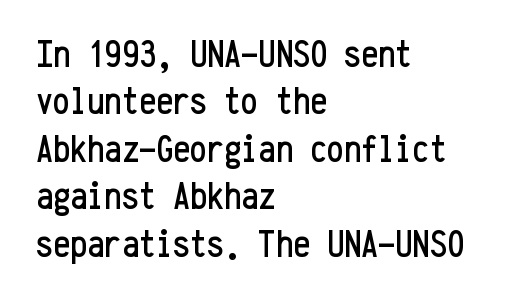
{"serif": "no", "italic": "no", "width": "condensed", "stroke_contrast": "low", "x_height": "medium", "monospaced": "yes", "underline": "no", "align": "left", "line_spacing": "normal", "line_spacing_ratio": 1.25, "letter_spacing": "normal", "letter_spacing_em": 0.0, "glyph_px": 38}
